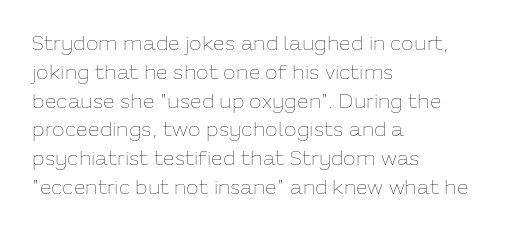
Each new line begins a customary step beneath the previous one. Stems here are at most as thick as an everyday book face. Words appear dense and cohesive because spacing is normal. Descenders hang freely into open space. The axis of the letterforms is exactly vertical.
